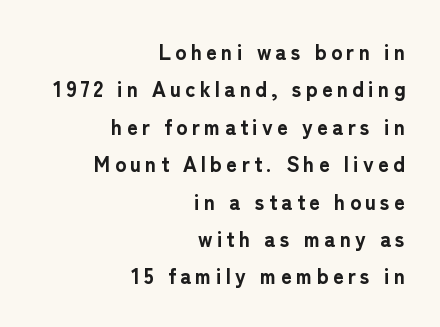
The image shows 21 px bold type, upright; set right-aligned, line spacing 1.78x, unusually wide letter spacing (+0.2 em), not underlined.
